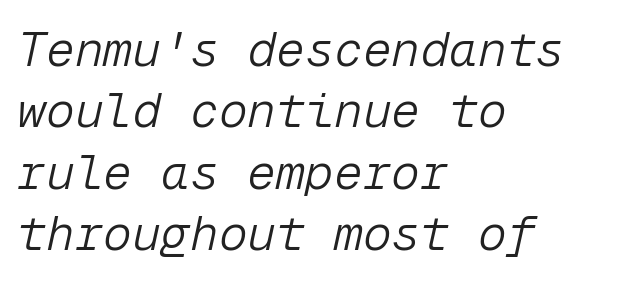
The image shows 48 px light type, italic (leaning right), monospaced; set left-aligned, normal line spacing (1.28x), normal letter spacing, not underlined; low stroke contrast and a medium x-height.
